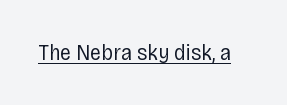
The image shows 23 px text type, upright; set normal letter spacing, underlined.
